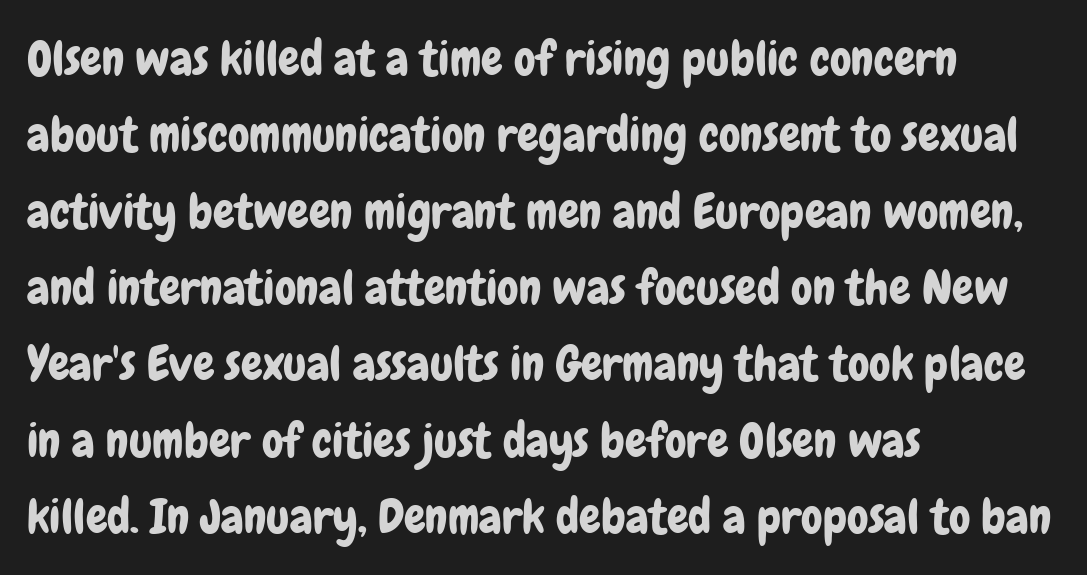
The letters stand upright; this is a roman face. Looks like regular typesetting: each glyph gets only the width it needs. Check where the strokes stop: nothing finishes them off — pure sans. The rendering anchors every line to the left-hand side. Each new line begins a customary step beneath the previous one. A clean baseline with only descenders dipping below it.
